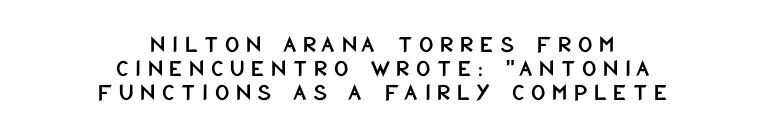
{"italic": "no", "underline": "no", "align": "center", "line_spacing": "tight", "line_spacing_ratio": 0.97, "letter_spacing": "wide", "letter_spacing_em": 0.26, "glyph_px": 25}
